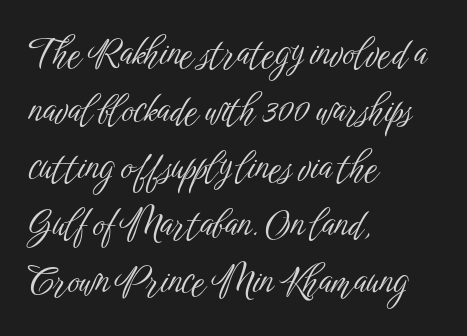
Q: Is the text bold? A: No.
Q: Is the text italic (slanted)? A: Yes.
Q: Is the typeface a serif or a sans-serif typeface? A: Sans-serif.
Q: Is the text underlined? A: No.
Q: How is the paragraph aligned? A: Left-aligned.
Q: Is the spacing between letters normal or unusually wide? A: Normal.
Q: Is the spacing between lines tight, normal or loose? A: Normal.
Q: Width (condensed, normal, or wide)? A: Condensed.
Q: Stroke contrast? A: Low.
Q: x-height? A: Medium.
Q: Monospaced? A: No.
